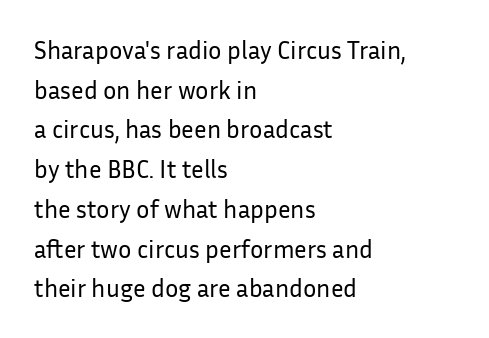
{"italic": "no", "bold": "no", "underline": "no", "align": "left", "line_spacing": "normal", "line_spacing_ratio": 1.59, "letter_spacing": "normal", "letter_spacing_em": 0.0, "glyph_px": 25}
